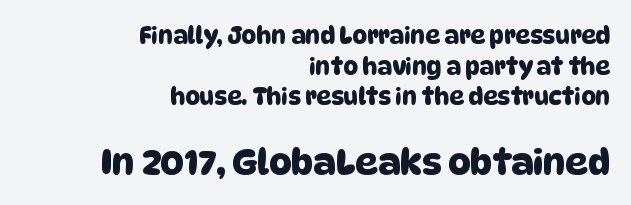
The image shows 35 px sans-serif type; set right-aligned, normal line spacing (1.33x), normal letter spacing, not underlined; the second (bottom) block is 1.52x larger; low stroke contrast and a large x-height.
